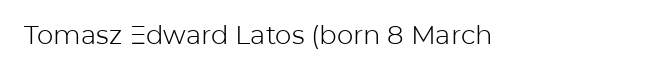
A roman cut, with each character standing at attention. Decoration check: the copy has no underline. The gaps between neighbouring characters are ordinary and unremarkable. Bold? No — there's no thickening of the strokes.
